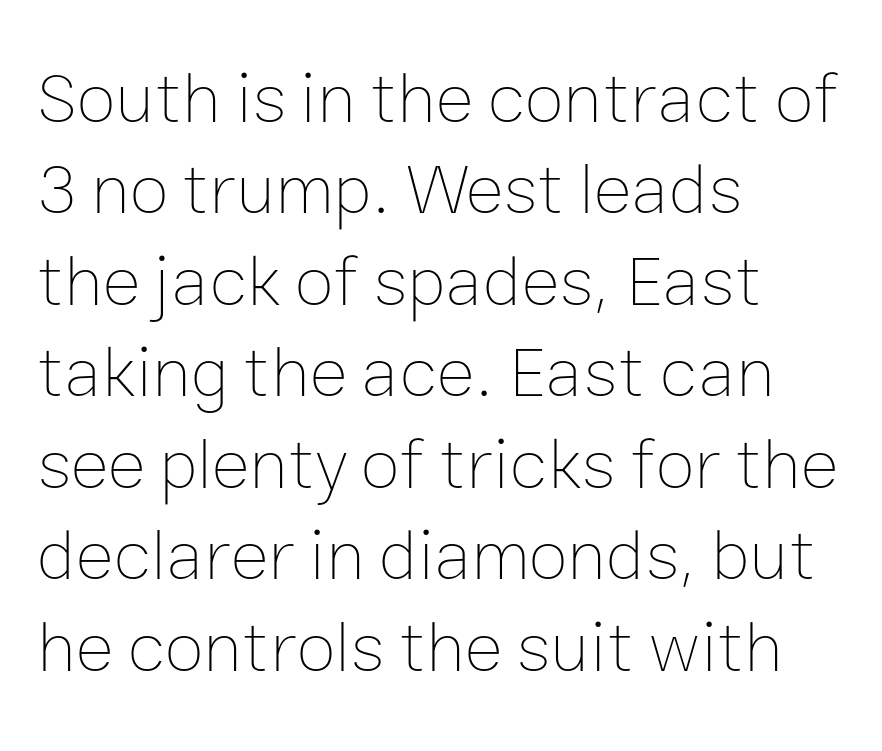
The image shows 72 px thin type, upright; set left-aligned, normal line spacing (1.27x), normal letter spacing, not underlined; low stroke contrast and a medium x-height.
